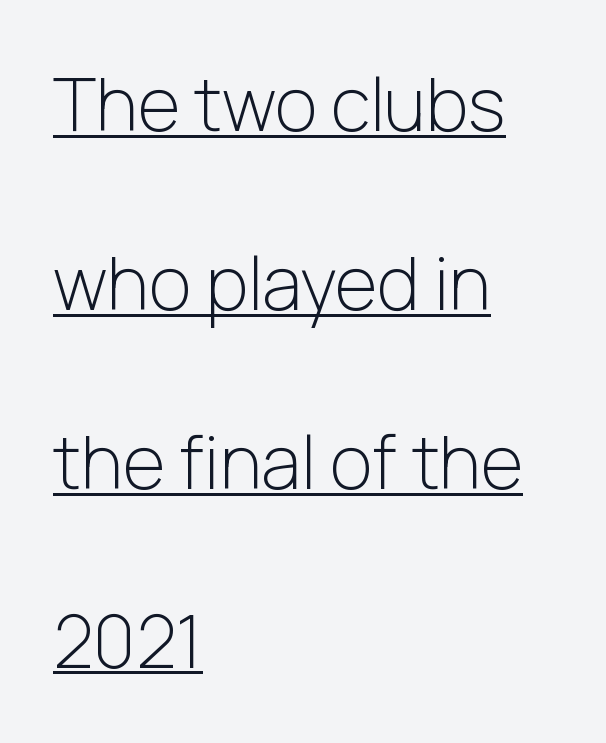
Q: Is the text bold? A: No.
Q: Is the text italic (slanted)? A: No, it is upright.
Q: Is the typeface a serif or a sans-serif typeface? A: Sans-serif.
Q: Is the text underlined? A: Yes.
Q: How is the paragraph aligned? A: Left-aligned.
Q: Is the spacing between letters normal or unusually wide? A: Normal.
Q: Is the spacing between lines tight, normal or loose? A: Loose.
Q: Width (condensed, normal, or wide)? A: Normal.
Q: Stroke contrast? A: Low.
Q: x-height? A: Medium.
Q: Monospaced? A: No.
